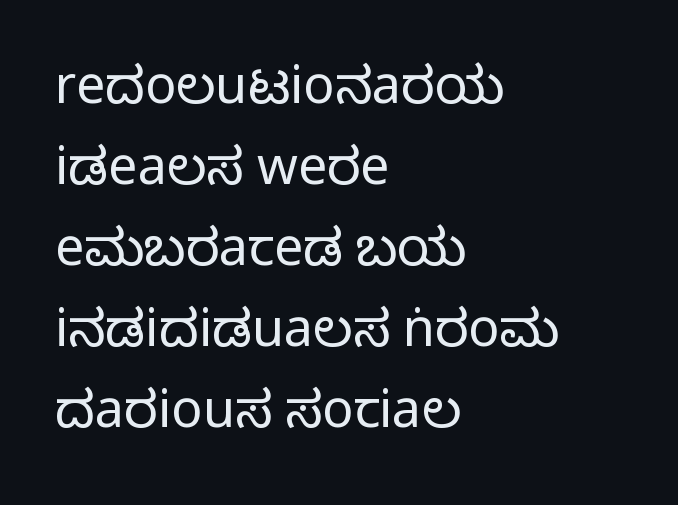
The image shows 52 px regular-weight, condensed sans-serif type, upright; set left-aligned, normal line spacing (1.56x), normal letter spacing, not underlined; low stroke contrast and a large x-height.
